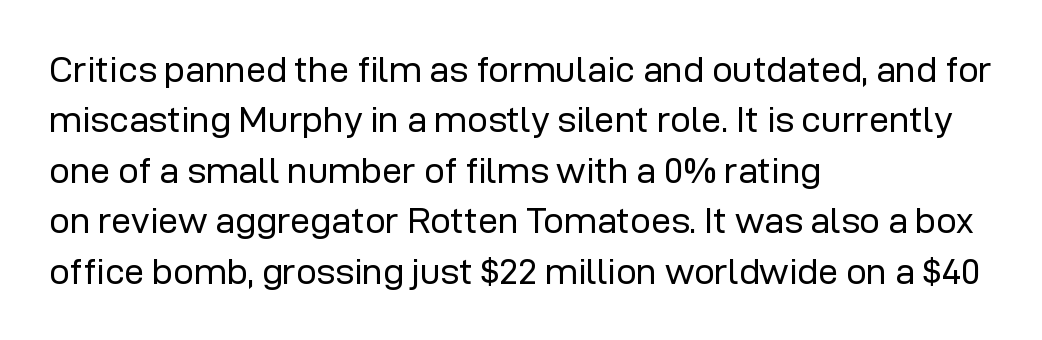
The image shows 36 px regular-weight sans-serif type, upright; set left-aligned, normal line spacing (1.4x), normal letter spacing, not underlined; low stroke contrast and a medium x-height.
